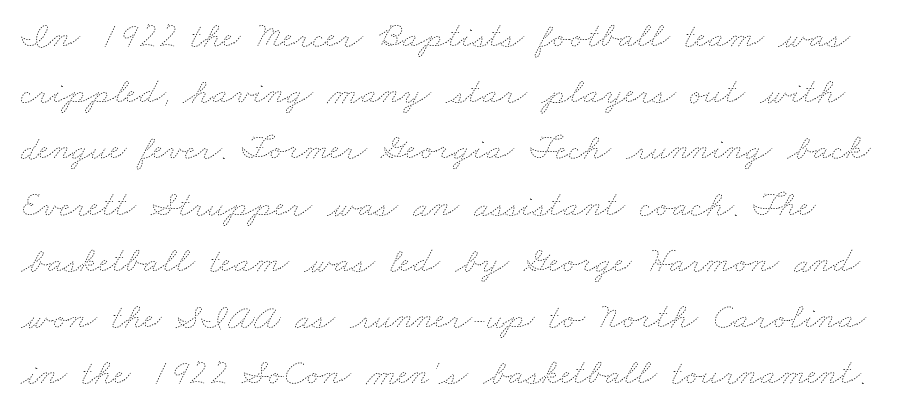
{"bold": "no", "weight": "thin", "width": "wide", "stroke_contrast": "low", "x_height": "small", "monospaced": "no", "underline": "no", "line_spacing": "normal", "line_spacing_ratio": 1.52, "letter_spacing": "normal", "letter_spacing_em": 0.0, "glyph_px": 37}
